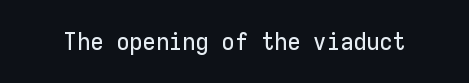
Q: Is the text italic (slanted)? A: No, it is upright.
Q: Is the text underlined? A: No.
Q: Is the spacing between letters normal or unusually wide? A: Normal.
